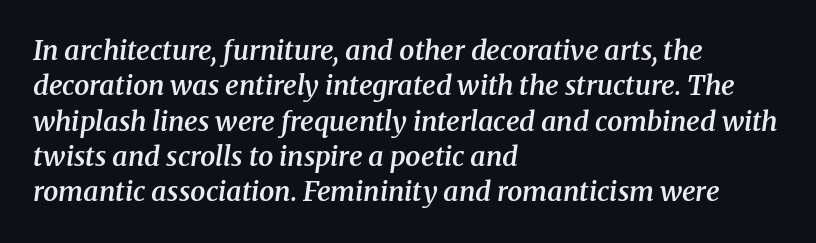
Letter spacing: default. Slanted lettering throughout. The words here are not underlined. Line beginnings align vertically; line endings do not. On the weight axis this lands at semibold, roughly 600. Notice how descenders clear the ascenders below comfortably — that's standard leading.
